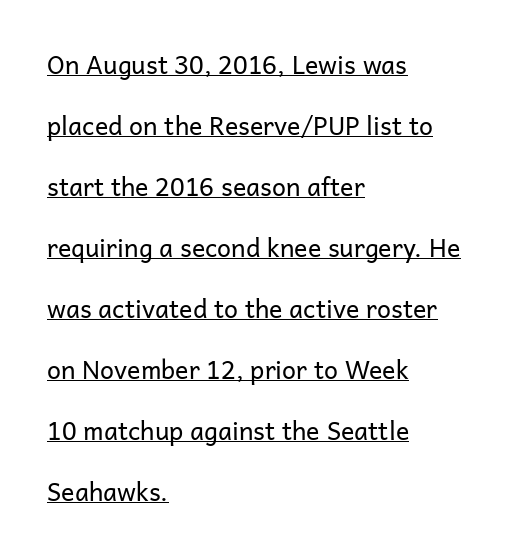
Q: Is the text bold? A: No.
Q: Is the text italic (slanted)? A: No, it is upright.
Q: Is the text underlined? A: Yes.
Q: How is the paragraph aligned? A: Left-aligned.
Q: Is the spacing between letters normal or unusually wide? A: Normal.
Q: Is the spacing between lines tight, normal or loose? A: Loose.
